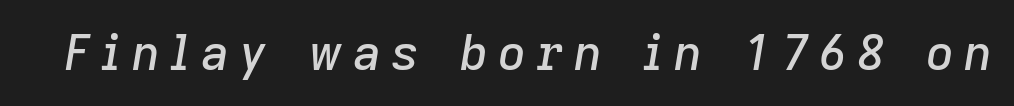
Q: Is the text italic (slanted)? A: Yes, it leans right by about 9 degrees.
Q: Is the text underlined? A: No.
Q: Is the spacing between letters normal or unusually wide? A: Unusually wide.
Q: Width (condensed, normal, or wide)? A: Normal.
Q: Stroke contrast? A: Low.
Q: x-height? A: Medium.
Q: Monospaced? A: No.
